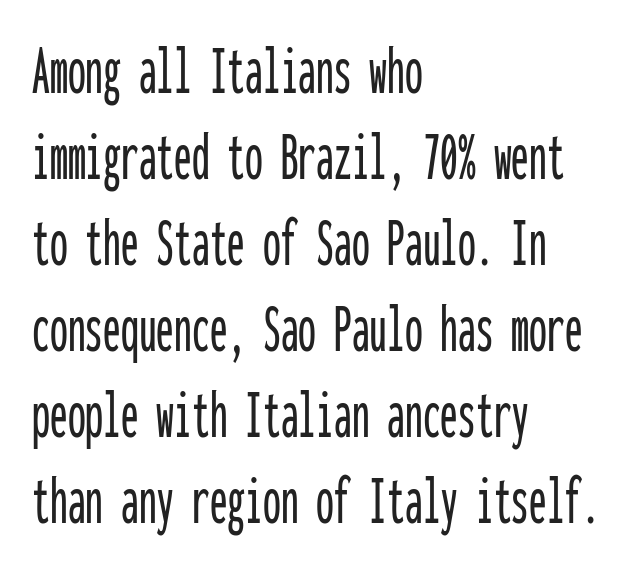
Q: Is the text italic (slanted)? A: No, it is upright.
Q: Is the typeface a serif or a sans-serif typeface? A: Sans-serif.
Q: Is the text underlined? A: No.
Q: How is the paragraph aligned? A: Left-aligned.
Q: Is the spacing between letters normal or unusually wide? A: Normal.
Q: Width (condensed, normal, or wide)? A: Condensed.
Q: Stroke contrast? A: Low.
Q: x-height? A: Medium.
Q: Monospaced? A: Yes.
